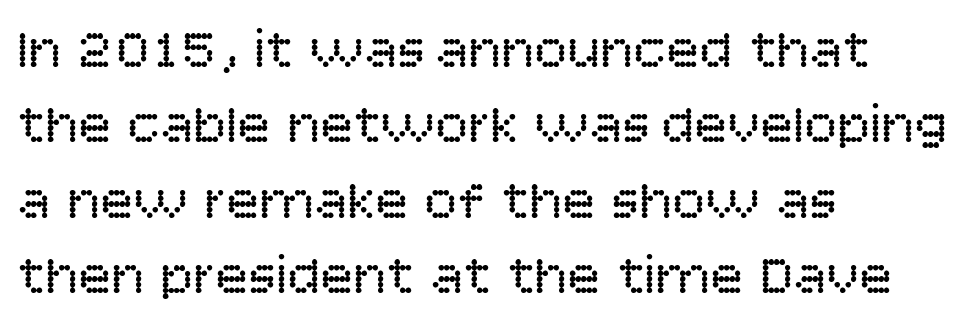
The image shows 55 px regular-weight sans-serif type, upright; set left-aligned, normal line spacing (1.37x), normal letter spacing, not underlined; low stroke contrast and a large x-height.
